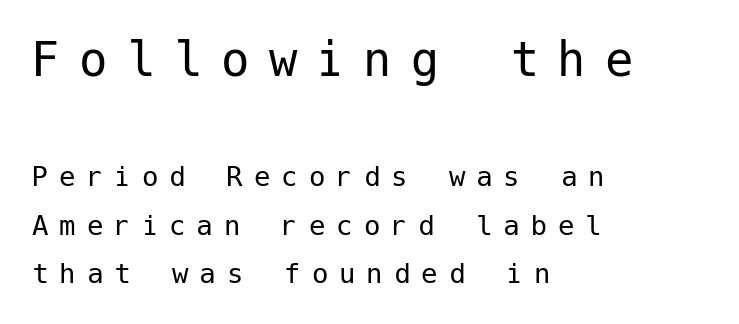
Q: Is the text bold? A: No.
Q: Is the text italic (slanted)? A: No, it is upright.
Q: Is the typeface a serif or a sans-serif typeface? A: Sans-serif.
Q: Is the text underlined? A: No.
Q: How is the paragraph aligned? A: Left-aligned.
Q: Is the spacing between letters normal or unusually wide? A: Unusually wide.
Q: Is the spacing between lines tight, normal or loose? A: Normal.
Q: Which block of text is set in a larger size, the first (top) or the second (bottom)? A: The first (top) one.
Q: Width (condensed, normal, or wide)? A: Normal.
Q: Stroke contrast? A: Low.
Q: x-height? A: Medium.
